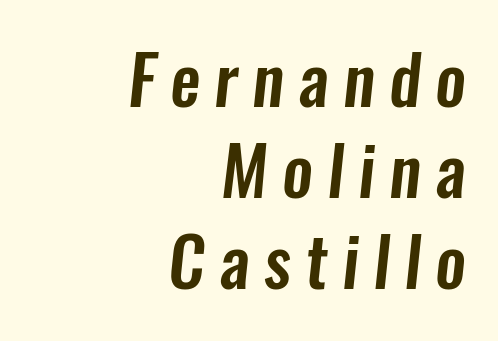
{"serif": "no", "width": "condensed", "stroke_contrast": "low", "x_height": "medium", "monospaced": "no", "underline": "no", "align": "right", "line_spacing": "normal", "line_spacing_ratio": 1.34, "letter_spacing": "wide", "letter_spacing_em": 0.21, "glyph_px": 68}
